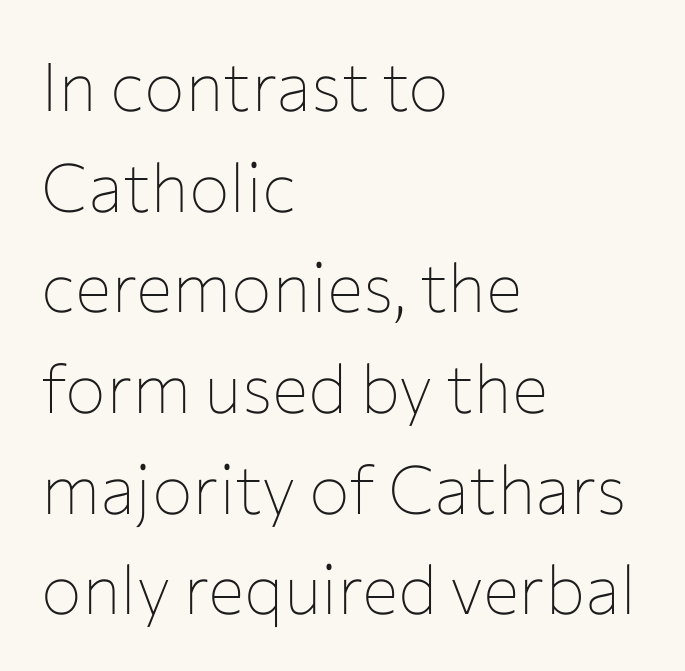
The image shows 68 px thin sans-serif type, upright; set left-aligned, normal line spacing (1.48x), normal letter spacing, not underlined; low stroke contrast and a medium x-height.
